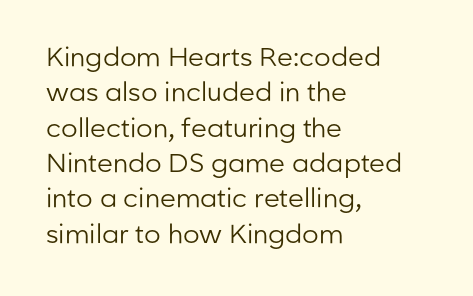
{"italic": "no", "bold": "no", "underline": "no", "align": "left", "line_spacing": "normal", "line_spacing_ratio": 1.36, "letter_spacing": "normal", "letter_spacing_em": 0.0, "glyph_px": 26}
